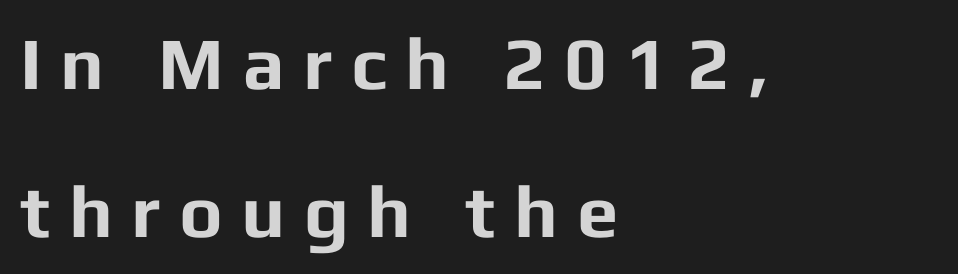
Q: Is the text bold? A: Yes.
Q: Is the text italic (slanted)? A: No, it is upright.
Q: Is the typeface a serif or a sans-serif typeface? A: Sans-serif.
Q: Is the text underlined? A: No.
Q: How is the paragraph aligned? A: Left-aligned.
Q: Is the spacing between letters normal or unusually wide? A: Unusually wide.
Q: Is the spacing between lines tight, normal or loose? A: Loose.
Q: Width (condensed, normal, or wide)? A: Normal.
Q: Stroke contrast? A: Low.
Q: x-height? A: Medium.
Q: Monospaced? A: No.
